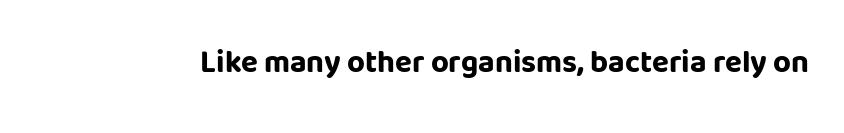
The image shows 31 px bold sans-serif type, upright; set normal letter spacing, not underlined; low stroke contrast and a large x-height.
